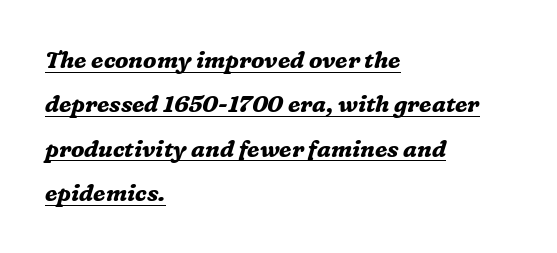
{"italic": "yes", "lean": "right", "slant_degrees": 16, "bold": "yes", "underline": "yes", "align": "left", "line_spacing": "loose", "line_spacing_ratio": 1.93, "letter_spacing": "normal", "letter_spacing_em": 0.0, "glyph_px": 23}
